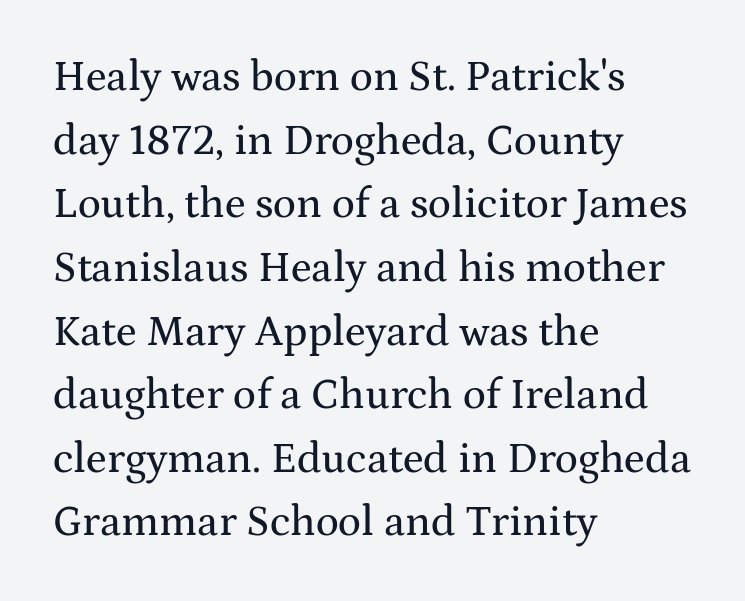
{"serif": "yes", "italic": "no", "width": "wide", "stroke_contrast": "medium", "x_height": "medium", "monospaced": "no", "underline": "no", "align": "left", "line_spacing": "normal", "line_spacing_ratio": 1.48, "letter_spacing": "normal", "letter_spacing_em": 0.0, "glyph_px": 43}
